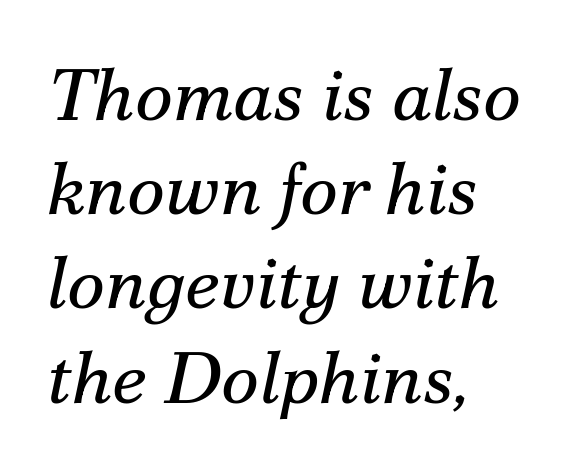
Has an underline been added? It has not. Varying glyph widths throughout — classic text-font behaviour. The block of text has a typical density, with ordinary space between rows. The characters display serif detailing at their extremities. The typesetter chose a ragged-right arrangement here.
